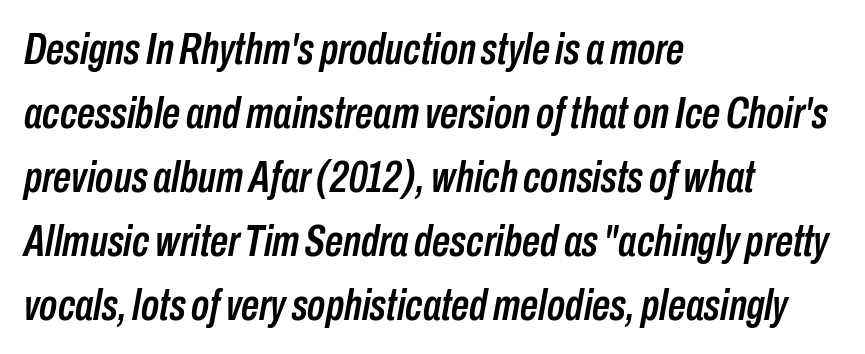
The image shows 45 px condensed type, italic (leaning right); set left-aligned, normal line spacing (1.42x), normal letter spacing, not underlined; low stroke contrast and a medium x-height.
